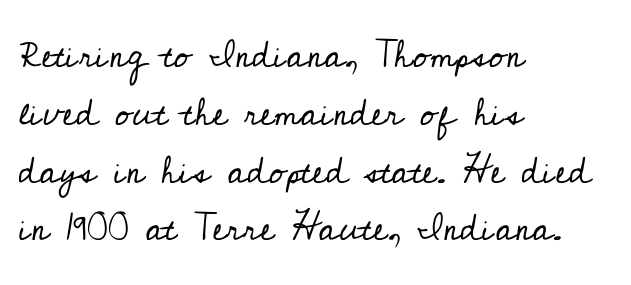
The image shows 38 px regular-weight serif type; set left-aligned, normal line spacing (1.52x), normal letter spacing, not underlined; low stroke contrast and a small x-height.
